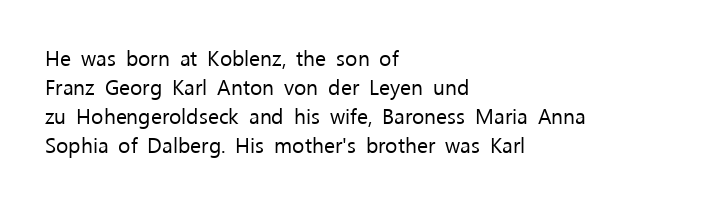
Q: Is the text bold? A: No.
Q: Is the text italic (slanted)? A: No, it is upright.
Q: Is the text underlined? A: No.
Q: How is the paragraph aligned? A: Left-aligned.
Q: Is the spacing between letters normal or unusually wide? A: Normal.
Q: Is the spacing between lines tight, normal or loose? A: Normal.
